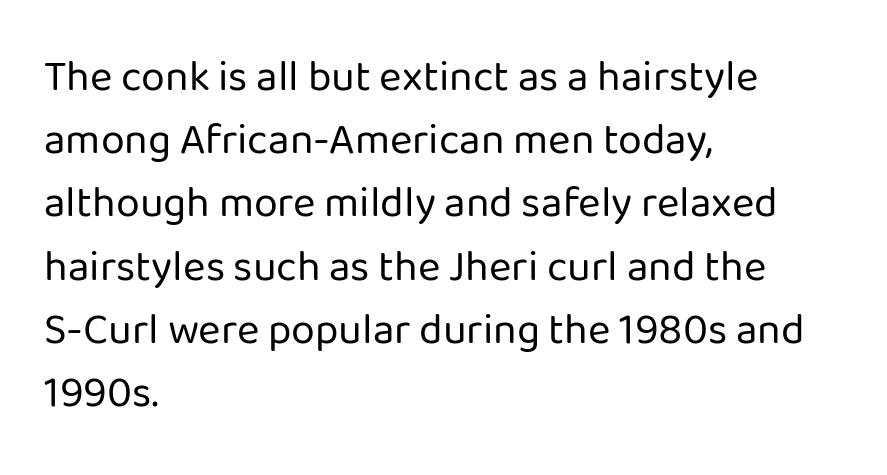
{"serif": "no", "italic": "no", "bold": "no", "weight": "regular", "width": "normal", "stroke_contrast": "low", "x_height": "medium", "monospaced": "no", "underline": "no", "align": "left", "line_spacing": "normal", "line_spacing_ratio": 1.47, "letter_spacing": "normal", "letter_spacing_em": 0.0, "glyph_px": 43}
